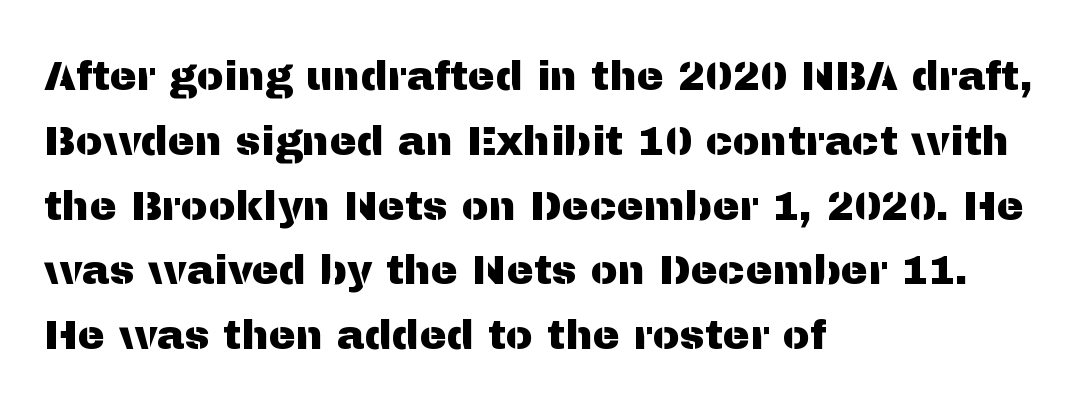
You could not count columns in this text — the font is proportionally spaced. Caption: multi-line text, flush left, ragged right. Regular leading. You can tell it's not italic because the verticals are truly vertical.
